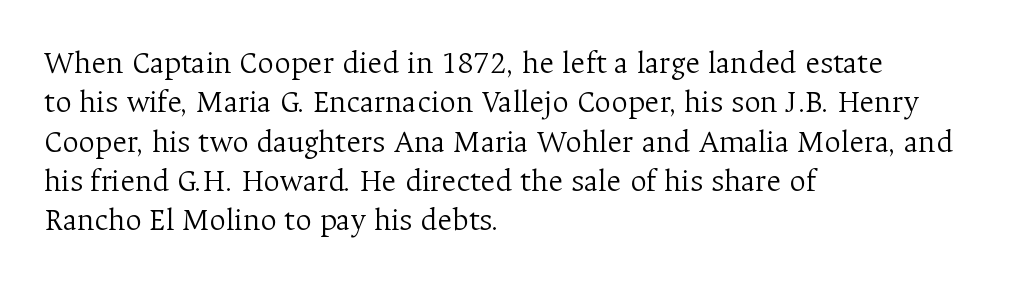
The image shows 32 px light serif type, upright; set left-aligned, line spacing 1.23x, normal letter spacing, not underlined; medium stroke contrast and a medium x-height.
